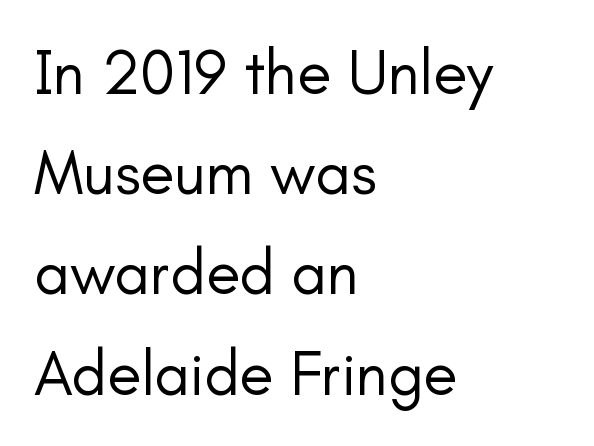
Q: Is the text bold? A: No.
Q: Is the text italic (slanted)? A: No, it is upright.
Q: Is the typeface a serif or a sans-serif typeface? A: Sans-serif.
Q: Is the text underlined? A: No.
Q: How is the paragraph aligned? A: Left-aligned.
Q: Is the spacing between letters normal or unusually wide? A: Normal.
Q: Is the spacing between lines tight, normal or loose? A: Normal.
Q: Width (condensed, normal, or wide)? A: Normal.
Q: Stroke contrast? A: Low.
Q: x-height? A: Small.
Q: Monospaced? A: No.
